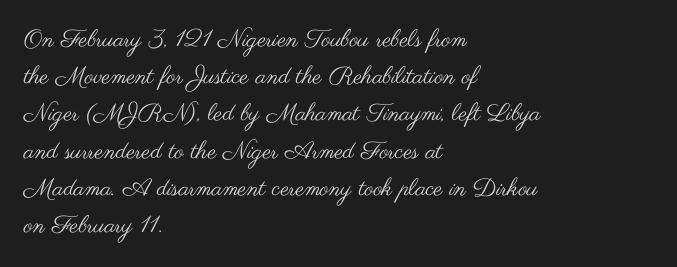
{"bold": "no", "underline": "no", "align": "left", "line_spacing": "normal", "line_spacing_ratio": 1.55, "letter_spacing": "normal", "letter_spacing_em": 0.0, "glyph_px": 24}
